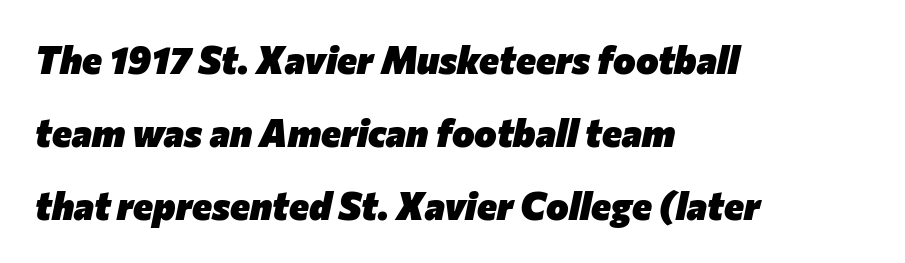
Check the space under the baseline: it is left empty. This is heavy type, rendered in bold. The line texture is even and compact thanks to regular tracking. The lines are spread far apart with generous leading. This sample has the flowing, uneven cadence of proportional lettering. The lines are quadded left.
